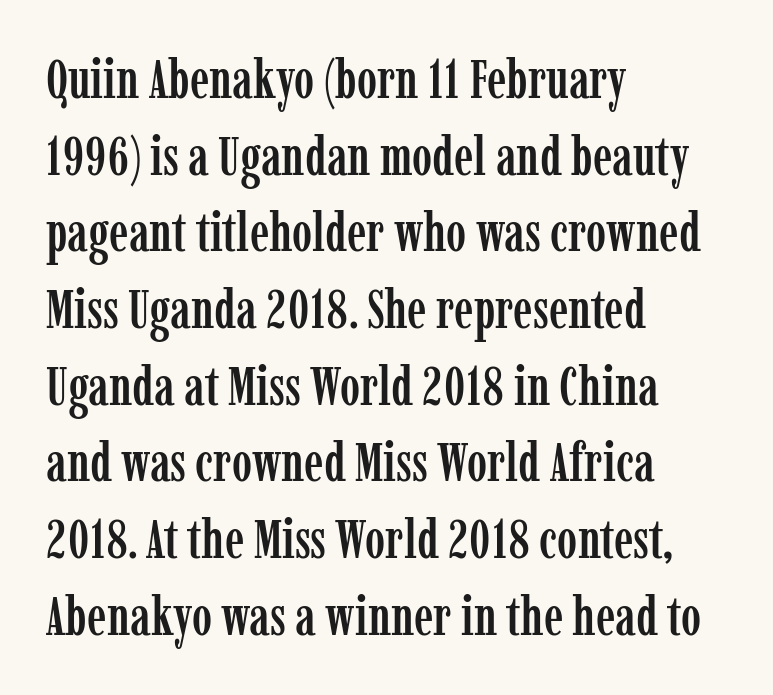
The image shows 54 px condensed serif type, upright; set left-aligned, normal line spacing (1.42x), normal letter spacing, not underlined; low stroke contrast and a medium x-height.
